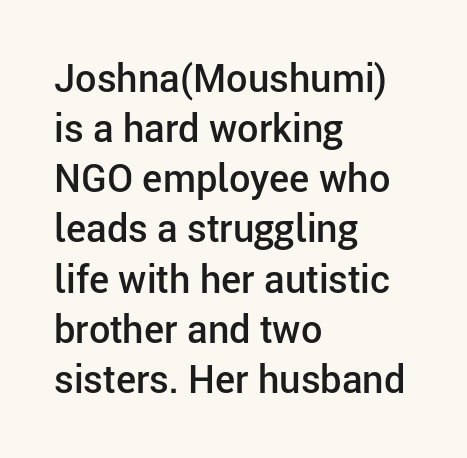
Compared with typical paragraphs, the rows here are spaced about the same. The string is rendered with underlining switched off. Between one letter and the next there's only the usual sliver of space. It's the straight-up-and-down kind of type. Heft: intermediate — a semibold.
